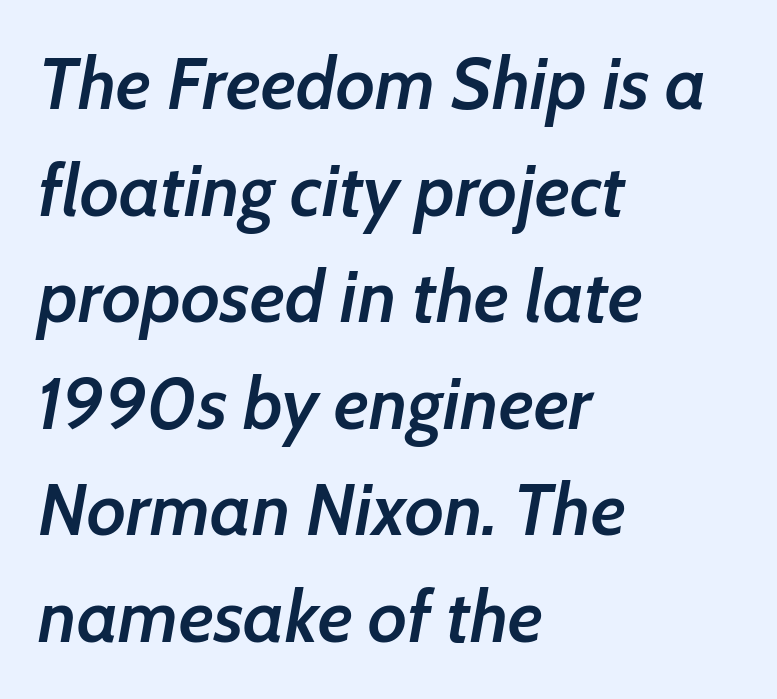
{"italic": "yes", "lean": "right", "slant_degrees": 7, "bold": "semi", "weight": "semibold", "width": "normal", "stroke_contrast": "low", "x_height": "medium", "monospaced": "no", "underline": "no", "align": "left", "line_spacing": "normal", "line_spacing_ratio": 1.46, "letter_spacing": "normal", "letter_spacing_em": 0.0, "glyph_px": 73}
